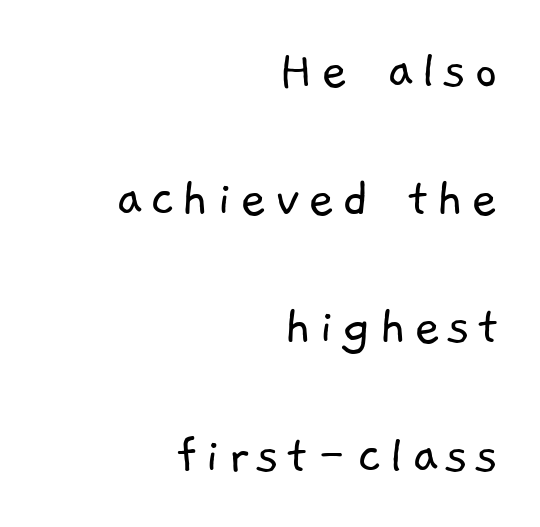
{"serif": "no", "bold": "no", "weight": "light", "width": "normal", "stroke_contrast": "low", "x_height": "medium", "monospaced": "no", "underline": "no", "align": "right", "line_spacing": "loose", "line_spacing_ratio": 2.25, "glyph_px": 57}
